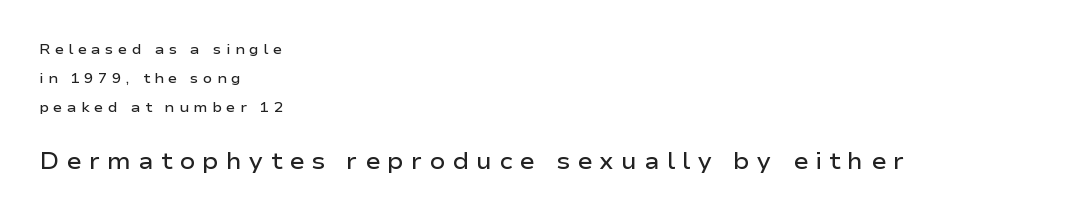
Visually, the bottom section dominates because its glyphs are scaled up. Characters remain perfectly vertical along every line. The passage shown has open, widely tracked lettering throughout. Strokes here are thickened, but only to semibold level. Notice how the passage keeps a crisp vertical edge on the left only. The designer dialed line spacing up above the default.
